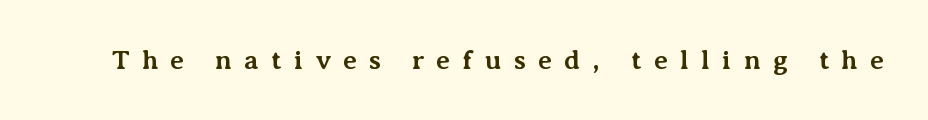
Q: Is the text bold? A: Yes.
Q: Is the text italic (slanted)? A: No, it is upright.
Q: Is the text underlined? A: No.
Q: Is the spacing between letters normal or unusually wide? A: Unusually wide.
